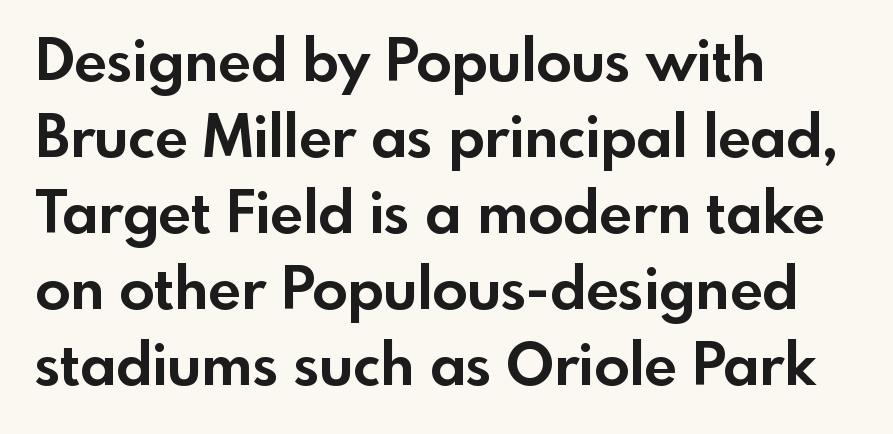
The image shows 58 px bold sans-serif type, upright; set left-aligned, normal line spacing (1.31x), normal letter spacing, not underlined; a small x-height.
